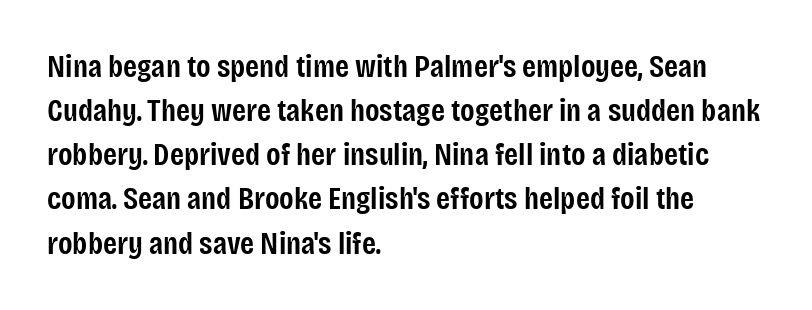
What weight is shown? A semibold, between regular and bold. These lines keep a tight, regular rhythm from letter to letter. Notice how descenders clear the ascenders below comfortably — that's standard leading. Does the type have serifs? No, each stem ends abruptly.
